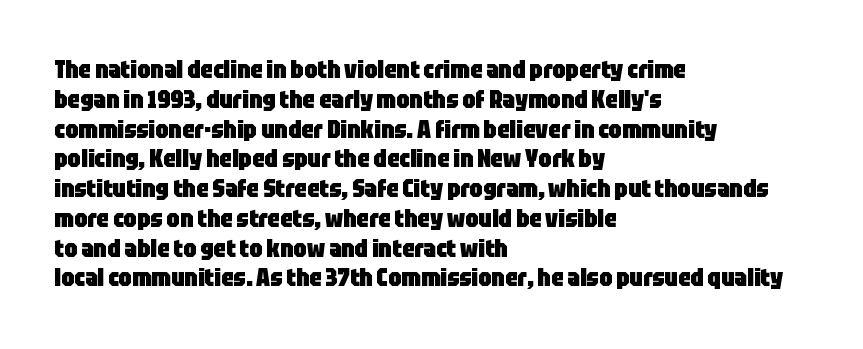
{"italic": "no", "bold": "yes", "underline": "no", "align": "left", "line_spacing_ratio": 1.24, "letter_spacing": "normal", "letter_spacing_em": 0.0, "glyph_px": 24}
